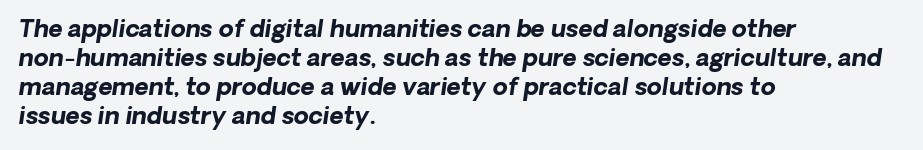
The image shows 24 px bold type; set left-aligned, line spacing 1.21x, normal letter spacing, not underlined.
